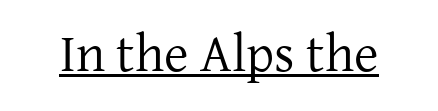
{"serif": "yes", "italic": "no", "bold": "no", "weight": "regular", "width": "normal", "stroke_contrast": "low", "x_height": "medium", "monospaced": "no", "underline": "yes", "letter_spacing": "normal", "letter_spacing_em": 0.0, "glyph_px": 53}
